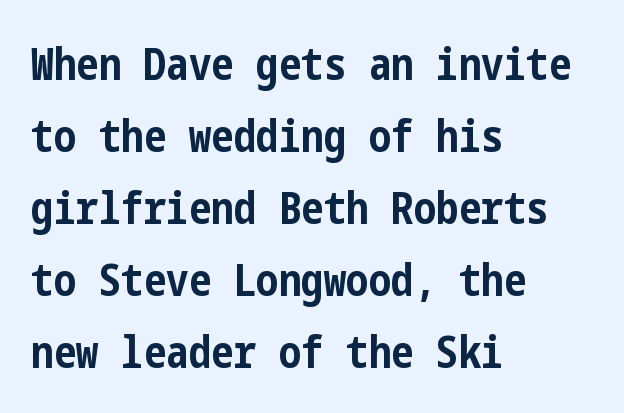
The image shows 45 px bold, condensed sans-serif type, upright; set left-aligned, normal line spacing (1.6x), normal letter spacing, not underlined; low stroke contrast and a medium x-height.
